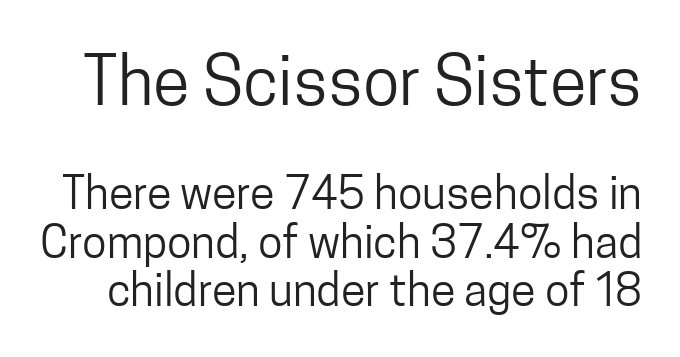
Each row of text sits above clean, open space. Quick note: interline space is minimal. Stroke terminals: plain, sans-serif. The typography opts for an upright posture over an oblique one. Each letter keeps its own natural width here, so spacing adapts to shape. Default kerning and tracking; the words read as compact shapes.
